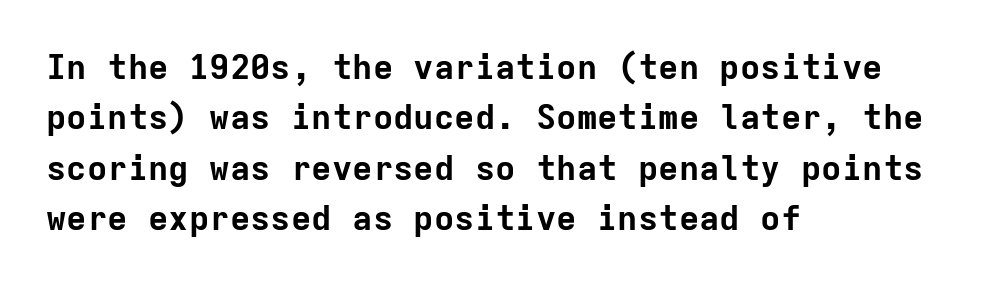
A classic flush-left, rag-right setting is used for this passage. Unmarked baselines from the first word to the last. Default kerning and tracking; the words read as compact shapes. Summary of vertical rhythm: regular, with standard interline spacing. When letters stand straight like this, we call the style roman or upright.
